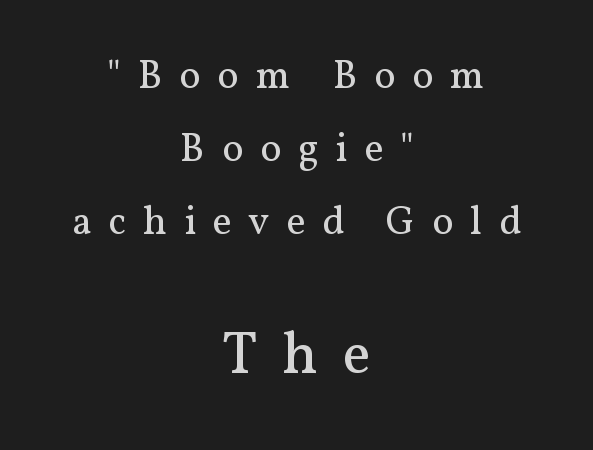
A typesetter would call this proportional, since set widths differ per character. Which chunk is bigger? The second one — the bottom block dwarfs the top. The specimen omits any rule beneath the text block's lines. Serif or sans? Serif — the stroke terminals have little feet. This sample is center-justified, so both line endings float freely.
